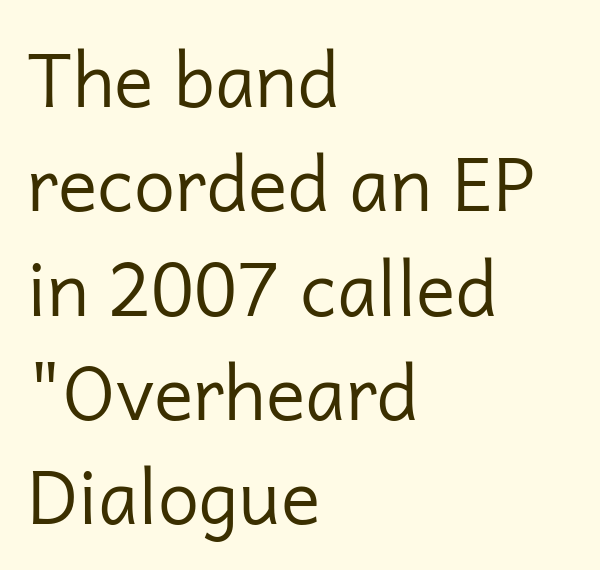
Q: Is the text bold? A: No.
Q: Is the text italic (slanted)? A: No, it is upright.
Q: Is the typeface a serif or a sans-serif typeface? A: Sans-serif.
Q: Is the text underlined? A: No.
Q: How is the paragraph aligned? A: Left-aligned.
Q: Is the spacing between letters normal or unusually wide? A: Normal.
Q: Is the spacing between lines tight, normal or loose? A: Normal.
Q: Width (condensed, normal, or wide)? A: Normal.
Q: Stroke contrast? A: Low.
Q: x-height? A: Medium.
Q: Monospaced? A: No.
